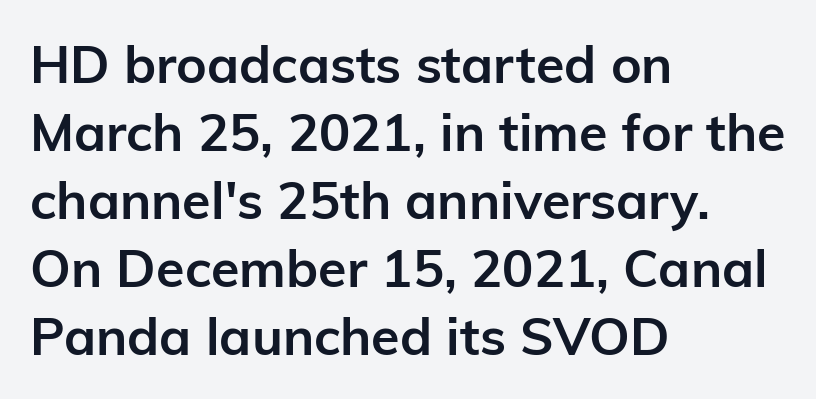
Typesetter's note: full bold, strokes at maximum text heaviness. The glyphs are unaccompanied by any horizontal stroke below them. Is the letter spacing exaggerated? No — it looks like the ordinary default. The letters stand straight up with perfectly vertical stems.
